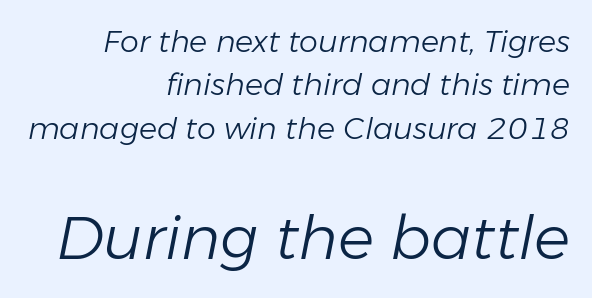
{"italic": "yes", "lean": "right", "slant_degrees": 11, "bold": "no", "weight": "light", "width": "normal", "stroke_contrast": "low", "x_height": "medium", "monospaced": "no", "underline": "no", "align": "right", "line_spacing": "normal", "line_spacing_ratio": 1.45, "letter_spacing": "normal", "letter_spacing_em": 0.0, "larger_block": "second", "size_ratio": 2.0, "glyph_px": 60}
